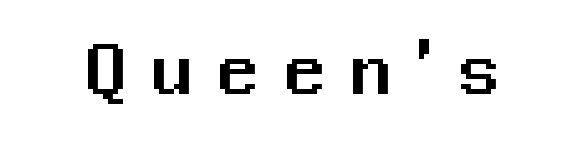
{"serif": "no", "italic": "no", "width": "normal", "stroke_contrast": "medium", "x_height": "medium", "monospaced": "no", "underline": "no", "letter_spacing": "wide", "letter_spacing_em": 0.34, "glyph_px": 79}
